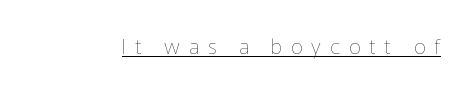
You can tell it's not italic because the verticals are truly vertical. Students, note that the glyphs here are deliberately spaced far apart. Does a line run under the words? Yes, clearly. Stems and bowls with no extra thickness — not bold.
